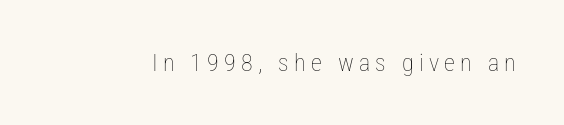
The image shows 24 px text type, upright; set unusually wide letter spacing (+0.22 em), not underlined.
